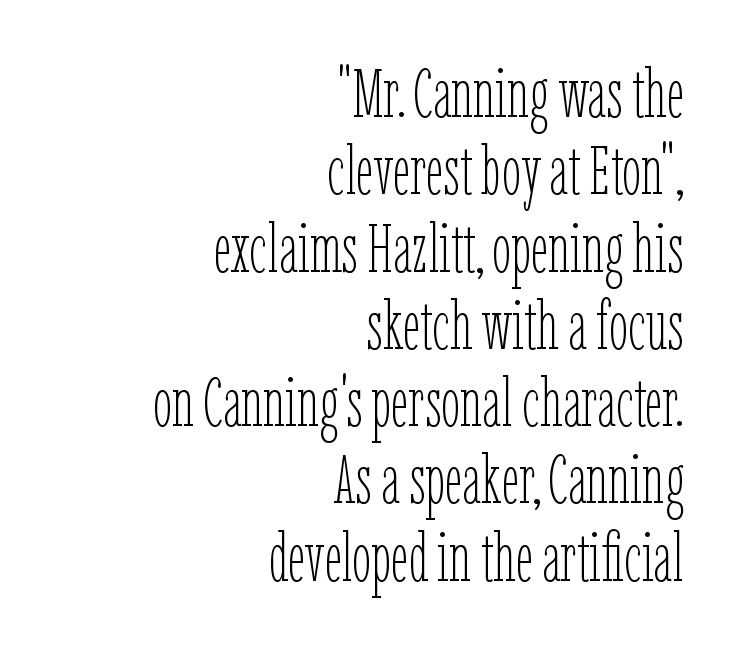
{"italic": "no", "bold": "no", "weight": "thin", "width": "condensed", "stroke_contrast": "low", "x_height": "medium", "monospaced": "no", "underline": "no", "align": "right", "line_spacing": "tight", "line_spacing_ratio": 1.12, "letter_spacing": "normal", "letter_spacing_em": 0.0, "glyph_px": 69}
